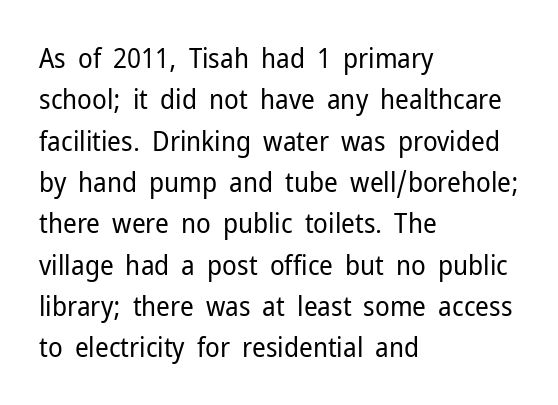
In terms of leading, this rendering sits right in the middle. The lettering stays uniformly vertical, giving the passage a roman look. Decoration check: the copy has no underline. The passage shown is not bold in any degree. How are the letters spaced? Ordinarily, with no added tracking.
